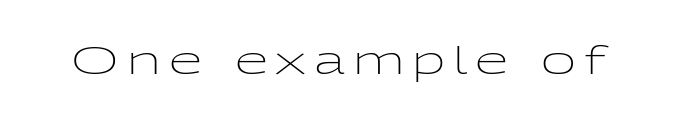
The image shows 38 px light, wide sans-serif type, upright; set unusually wide letter spacing (+0.21 em), not underlined; low stroke contrast and a medium x-height.
